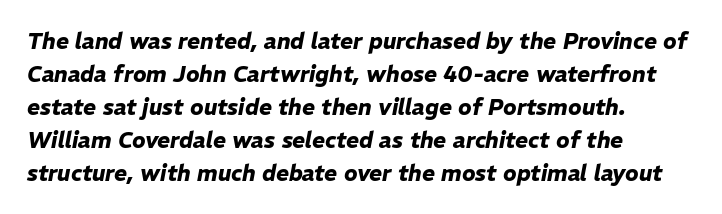
Q: Is the text bold? A: Yes.
Q: Is the text italic (slanted)? A: Yes, it leans right by about 11 degrees.
Q: Is the text underlined? A: No.
Q: How is the paragraph aligned? A: Left-aligned.
Q: Is the spacing between letters normal or unusually wide? A: Normal.
Q: Is the spacing between lines tight, normal or loose? A: Normal.
